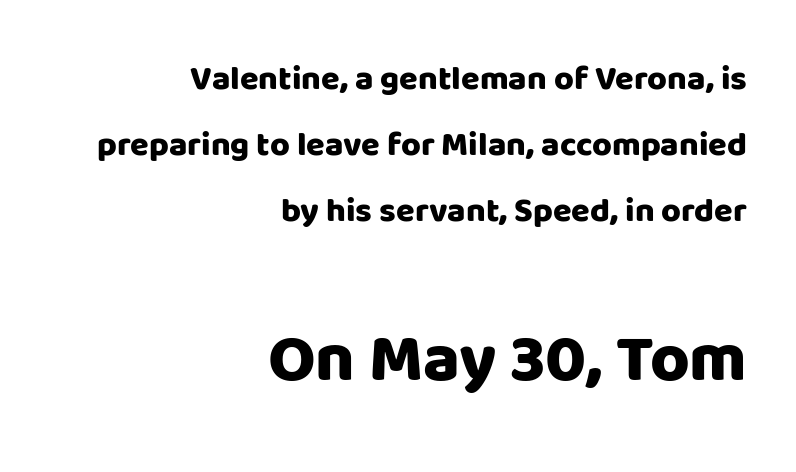
Underline: absent. Do the characters align in a grid? No, the font is proportional. The vertical gap from one line to the next is large. Does the lettering tilt? It doesn't — this is upright. These lines stack with their right ends in a neat column. Heavy-handed strokes throughout: this text is bold.
